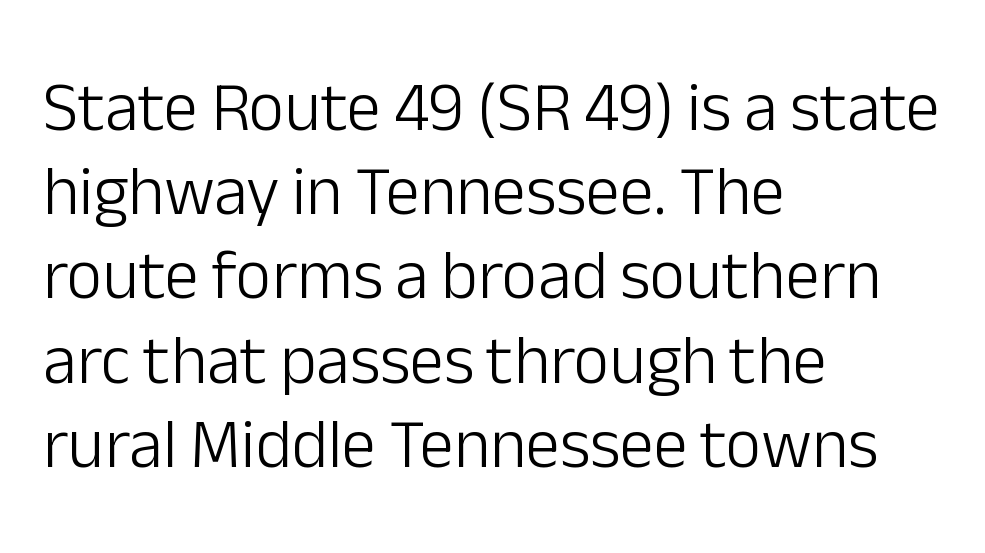
The image shows 69 px light sans-serif type, upright; set left-aligned, line spacing 1.22x, normal letter spacing, not underlined; low stroke contrast and a medium x-height.
